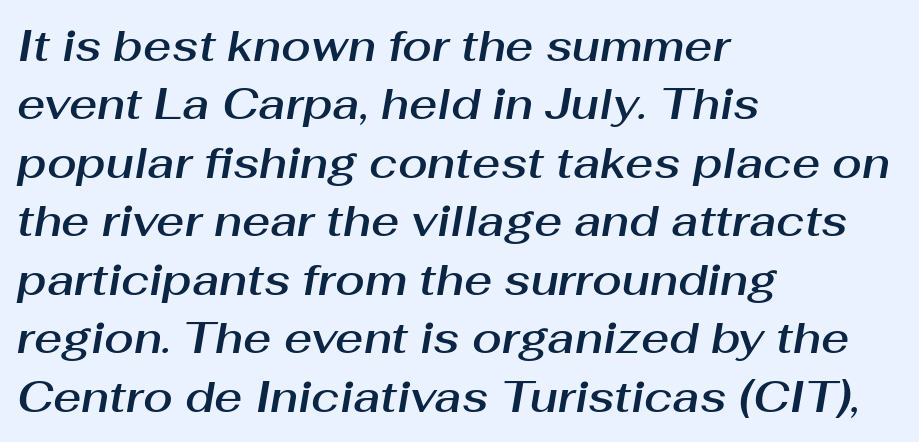
The image shows 43 px text type, italic (leaning right); set left-aligned, normal line spacing (1.36x), normal letter spacing, not underlined; medium stroke contrast and a medium x-height.
